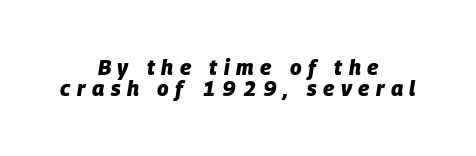
Q: Is the text bold? A: Yes.
Q: Is the text italic (slanted)? A: Yes, it leans right by about 9 degrees.
Q: Is the text underlined? A: No.
Q: How is the paragraph aligned? A: Centered.
Q: Is the spacing between letters normal or unusually wide? A: Unusually wide.
Q: Is the spacing between lines tight, normal or loose? A: Tight.
